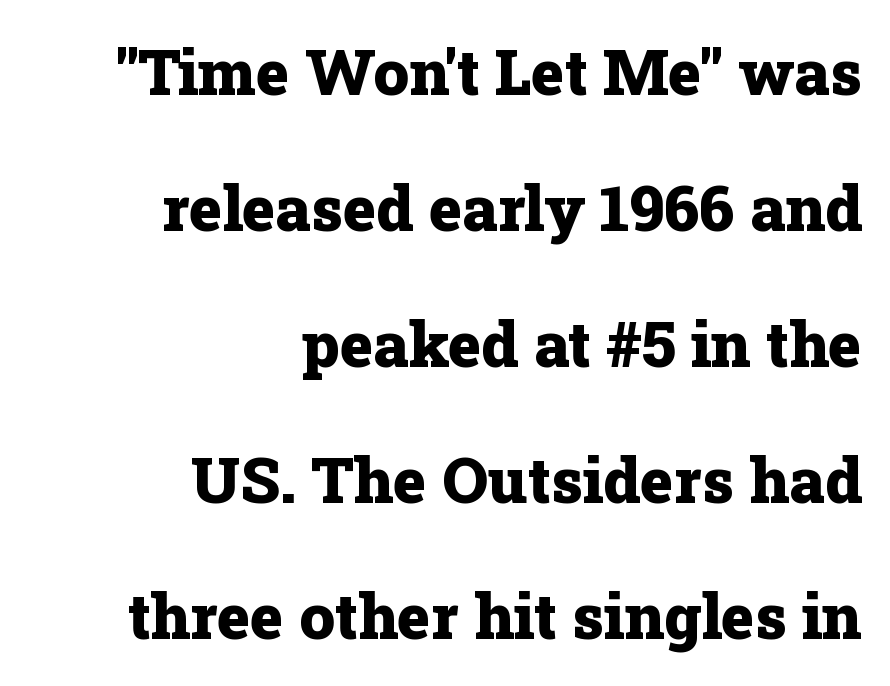
Letter spacing: default. The type sits square on the baseline with zero lean. The letters are bold, with thick, heavy strokes. Serif or sans? Serif — the stroke terminals have little feet. Loosely led — the rows are spread out.
